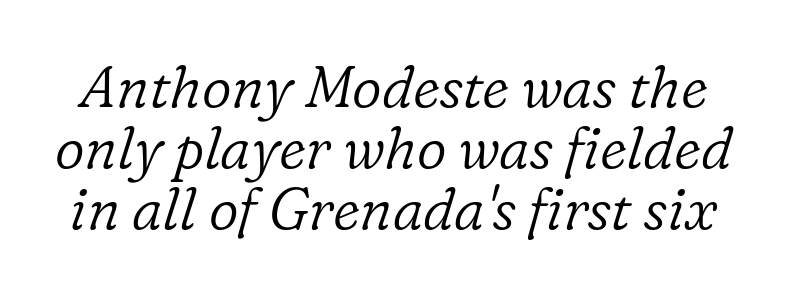
{"serif": "yes", "italic": "yes", "lean": "right", "slant_degrees": 16, "bold": "no", "weight": "light", "width": "normal", "stroke_contrast": "low", "x_height": "medium", "monospaced": "no", "underline": "no", "line_spacing": "tight", "line_spacing_ratio": 1.05, "letter_spacing": "normal", "letter_spacing_em": 0.0, "glyph_px": 58}
